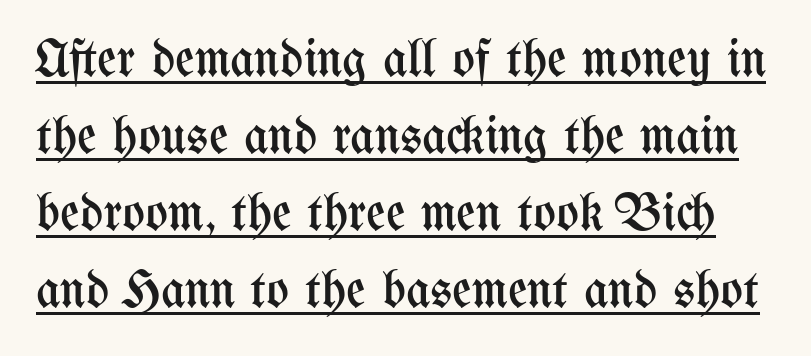
The rendering uses the underline text-decoration. Compared with typical body copy, the letter spacing here is the same. The letters advance in unequal steps, a hallmark of proportional type. The letters look calm and open, with moderate or lighter stems.
